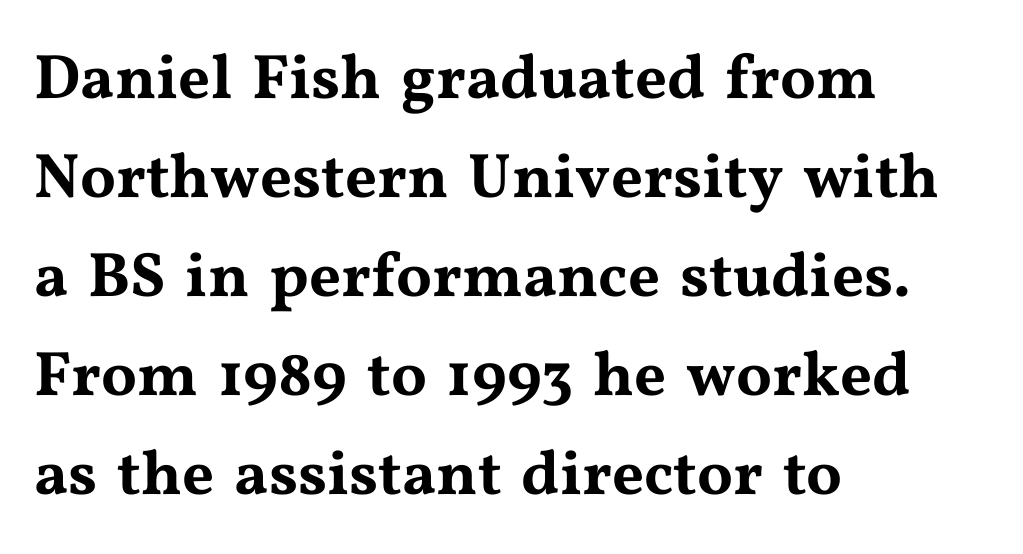
Think of a printed novel: that variable character pitch is what you see here. Glyph-to-glyph distance matches everyday printed text. You can tell from the footed stems that serif type was used. This rendering features lettering with no underline. The lines sit at an ordinary, default distance from one another. The letters stand straight up with perfectly vertical stems.
